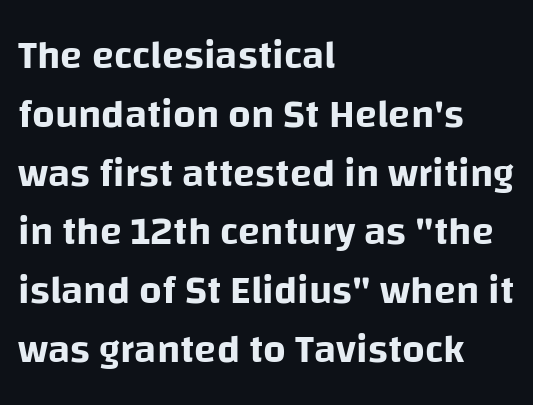
Q: Is the text italic (slanted)? A: No, it is upright.
Q: Is the typeface a serif or a sans-serif typeface? A: Sans-serif.
Q: Is the text underlined? A: No.
Q: How is the paragraph aligned? A: Left-aligned.
Q: Is the spacing between letters normal or unusually wide? A: Normal.
Q: Is the spacing between lines tight, normal or loose? A: Normal.
Q: Width (condensed, normal, or wide)? A: Normal.
Q: Stroke contrast? A: Low.
Q: x-height? A: Large.
Q: Monospaced? A: No.
